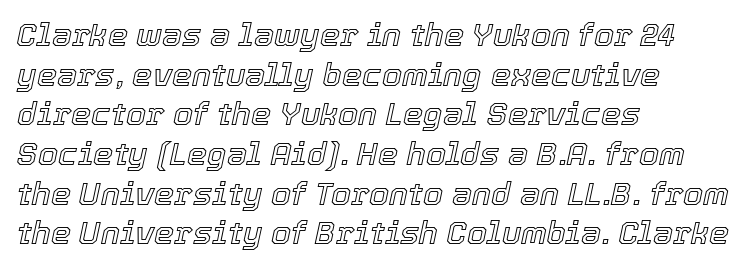
Is this a fixed-width face? No — the glyphs have proportional, varying widths. Compared with a centered layout, this one pins lines to the left instead. Descender tails drop into unmarked territory. Every character sits at an angle, as italics do.
